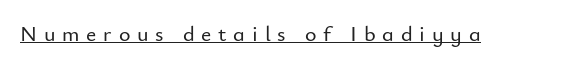
Display-style spreading of the glyphs; the letterfit is very open. Like a heading marked for emphasis, these lines bear an underscore. Ordinary non-slanted type is in use.
